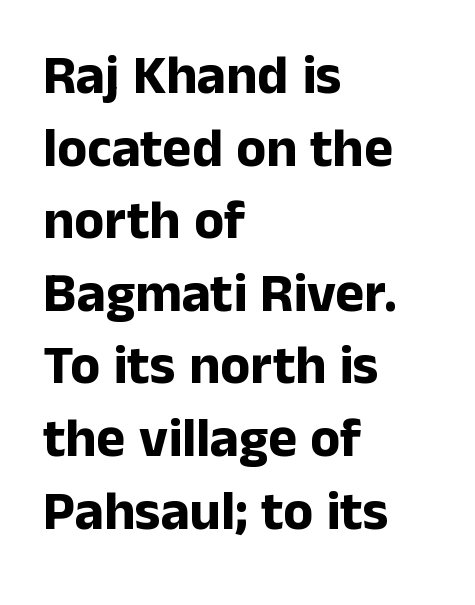
Rows of type keep a routine distance in the vertical direction. Its strokes are broad and dark, the hallmark of bold type. Note the varied advance widths — an 'i' is clearly narrower than an 'm'. Each word holds together tightly as a unit, with standard inter-letter gaps. Casual observation: everything's shoved over to the left. Grotesque or geometric, the face here clearly has no serifs.
